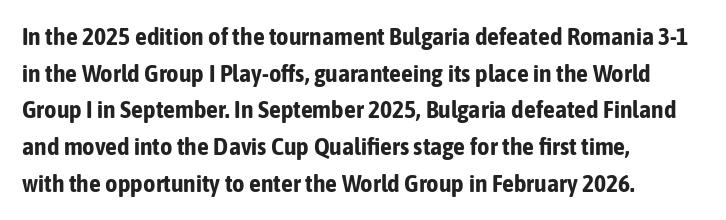
{"italic": "no", "bold": "yes", "underline": "no", "align": "left", "line_spacing": "normal", "line_spacing_ratio": 1.53, "letter_spacing": "normal", "letter_spacing_em": 0.0, "glyph_px": 24}
